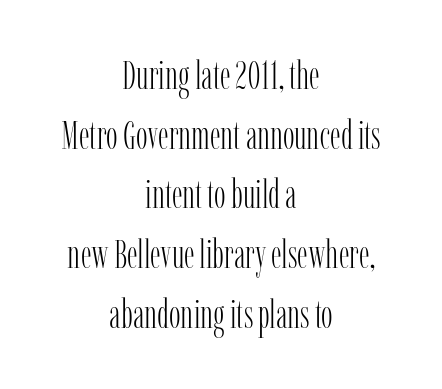
The image shows 39 px light, condensed serif type, upright; set centered, normal line spacing (1.53x), normal letter spacing, not underlined; low stroke contrast and a medium x-height.
